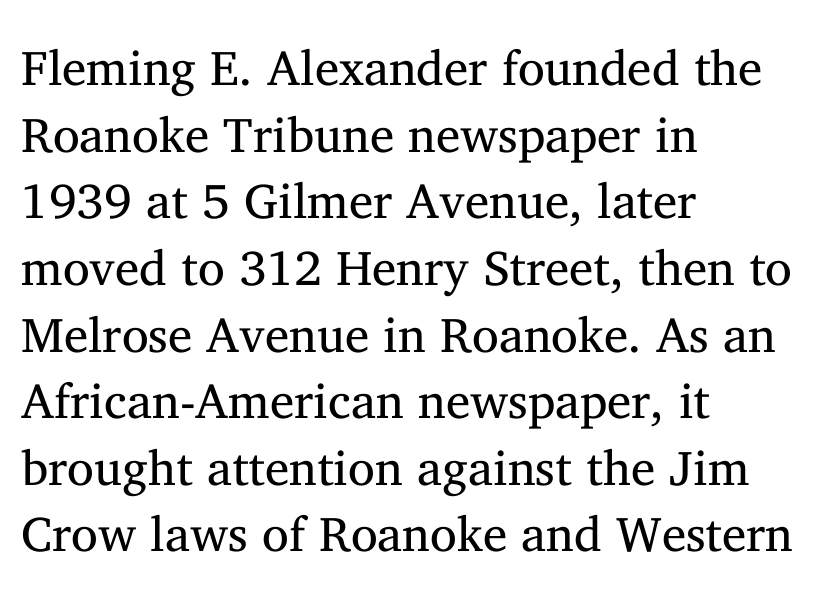
Q: Is the text bold? A: No.
Q: Is the text italic (slanted)? A: No, it is upright.
Q: Is the typeface a serif or a sans-serif typeface? A: Serif.
Q: Is the text underlined? A: No.
Q: How is the paragraph aligned? A: Left-aligned.
Q: Is the spacing between letters normal or unusually wide? A: Normal.
Q: Is the spacing between lines tight, normal or loose? A: Normal.
Q: Width (condensed, normal, or wide)? A: Normal.
Q: Stroke contrast? A: Medium.
Q: x-height? A: Medium.
Q: Monospaced? A: No.
